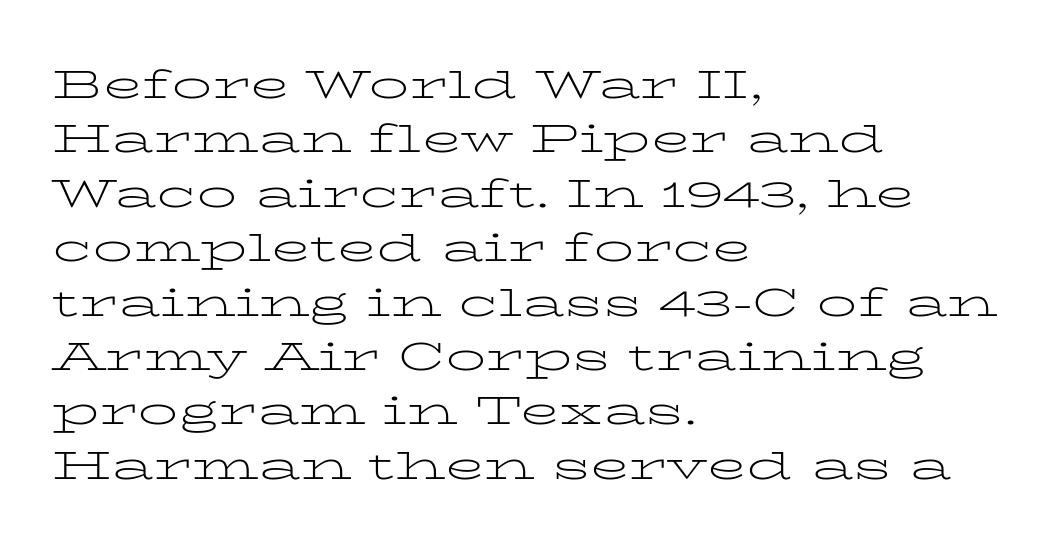
Layout note: lines flush left. The rows are spaced the way most documents space them. Weight: regular or lighter. Caption: standard tracking, unaltered. The type sits square on the baseline with zero lean. The glyphs are unaccompanied by any horizontal stroke below them.
